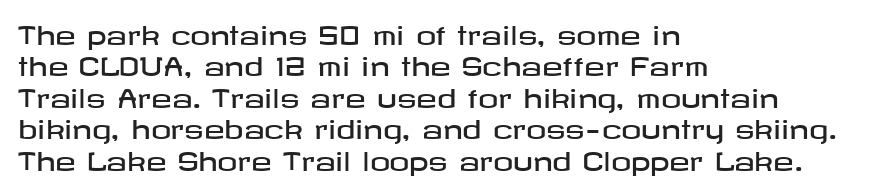
{"italic": "no", "underline": "no", "align": "left", "line_spacing": "normal", "line_spacing_ratio": 1.26, "letter_spacing": "normal", "letter_spacing_em": 0.0, "glyph_px": 25}
